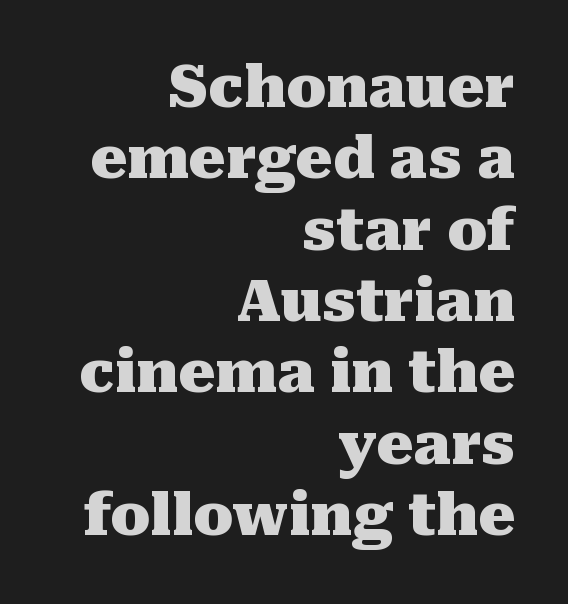
The image shows 58 px heavy serif type, upright; set right-aligned, line spacing 1.23x, normal letter spacing, not underlined; medium stroke contrast and a medium x-height.
